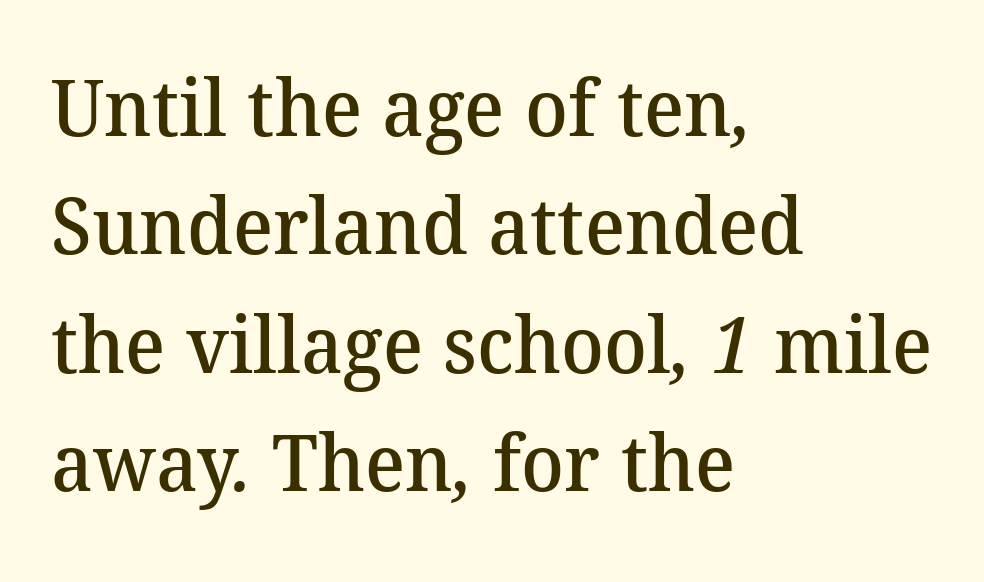
Q: Is the text bold? A: Semi-bold.
Q: Is the typeface a serif or a sans-serif typeface? A: Serif.
Q: Is the text underlined? A: No.
Q: How is the paragraph aligned? A: Left-aligned.
Q: Is the spacing between letters normal or unusually wide? A: Normal.
Q: Is the spacing between lines tight, normal or loose? A: Normal.
Q: Width (condensed, normal, or wide)? A: Normal.
Q: Stroke contrast? A: Medium.
Q: x-height? A: Medium.
Q: Monospaced? A: No.
